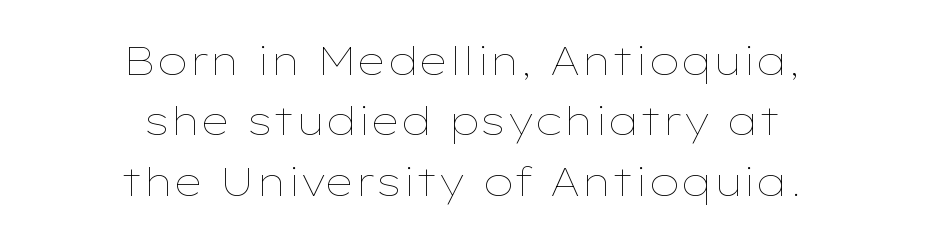
In terms of posture, this sample is upright. The passage shown stacks its lines at a standard gap. Any mark beneath the type? The region is blank. Is the block centered? Yes — each line is placed symmetrically about the middle.
